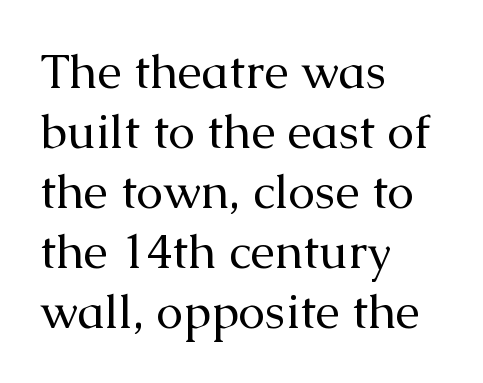
Q: Is the text bold? A: No.
Q: Is the text italic (slanted)? A: No, it is upright.
Q: Is the typeface a serif or a sans-serif typeface? A: Serif.
Q: Is the text underlined? A: No.
Q: How is the paragraph aligned? A: Left-aligned.
Q: Is the spacing between letters normal or unusually wide? A: Normal.
Q: Is the spacing between lines tight, normal or loose? A: Normal.
Q: Width (condensed, normal, or wide)? A: Normal.
Q: Stroke contrast? A: Medium.
Q: x-height? A: Medium.
Q: Monospaced? A: No.
